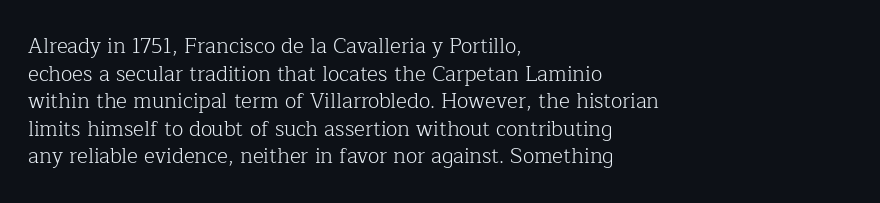
Teacher's note: observe the even left margin — that is flush-left alignment. The line texture is even and compact thanks to regular tracking. The lettering stays uniformly vertical, giving the passage a roman look. The baseline area is clear.
